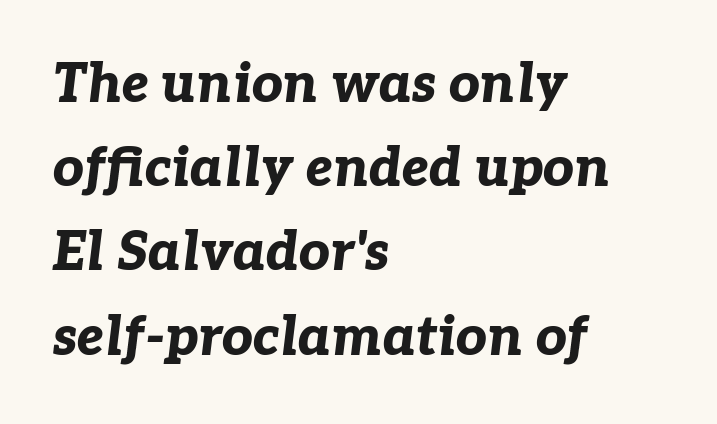
Q: Is the text bold? A: Yes.
Q: Is the text italic (slanted)? A: Yes, it leans right by about 7 degrees.
Q: Is the text underlined? A: No.
Q: How is the paragraph aligned? A: Left-aligned.
Q: Is the spacing between letters normal or unusually wide? A: Normal.
Q: Is the spacing between lines tight, normal or loose? A: Normal.
Q: Width (condensed, normal, or wide)? A: Normal.
Q: Stroke contrast? A: Low.
Q: x-height? A: Medium.
Q: Monospaced? A: No.
